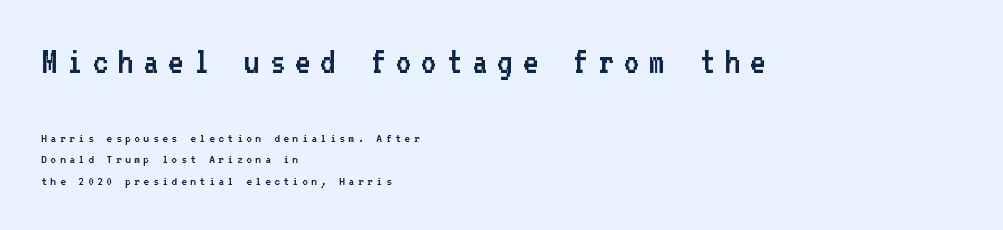
The image shows 38 px regular-weight sans-serif type, upright, monospaced; set left-aligned, normal line spacing (1.54x), unusually wide letter spacing (+0.25 em), not underlined; the first (top) block is 2.71x larger; low stroke contrast and a medium x-height.
